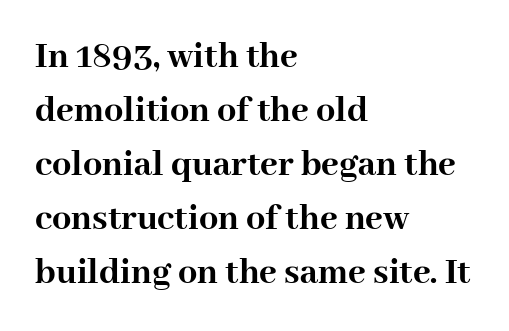
The image shows 38 px semibold serif type, upright; set left-aligned, normal line spacing (1.42x), normal letter spacing, not underlined; high stroke contrast and a medium x-height.
